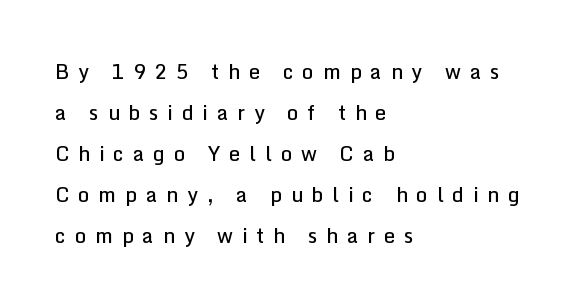
The image shows 20 px text type, upright; set left-aligned, loose line spacing (2.05x), unusually wide letter spacing (+0.44 em), not underlined.
